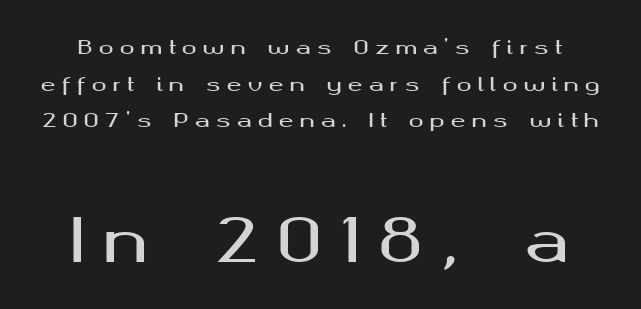
The axis of the letterforms is exactly vertical. The rendering uses natural spacing where letterforms have individual widths. Each row of text sits above clean, open space. The later block is typeset at a bigger size than the earlier block. A sans-serif font was chosen for this passage. Loose tracking; the words dissolve into strings of separated letters.
